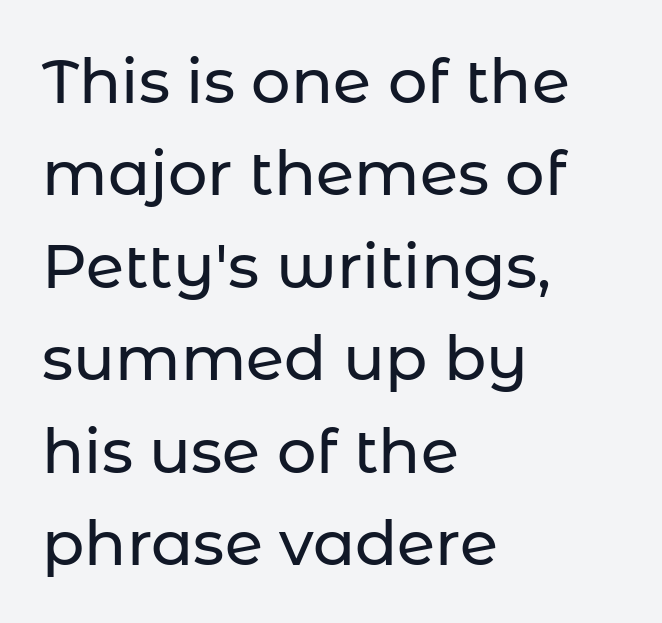
Q: Is the text italic (slanted)? A: No, it is upright.
Q: Is the typeface a serif or a sans-serif typeface? A: Sans-serif.
Q: Is the text underlined? A: No.
Q: How is the paragraph aligned? A: Left-aligned.
Q: Is the spacing between letters normal or unusually wide? A: Normal.
Q: Is the spacing between lines tight, normal or loose? A: Normal.
Q: Width (condensed, normal, or wide)? A: Normal.
Q: Stroke contrast? A: Low.
Q: x-height? A: Medium.
Q: Monospaced? A: No.
